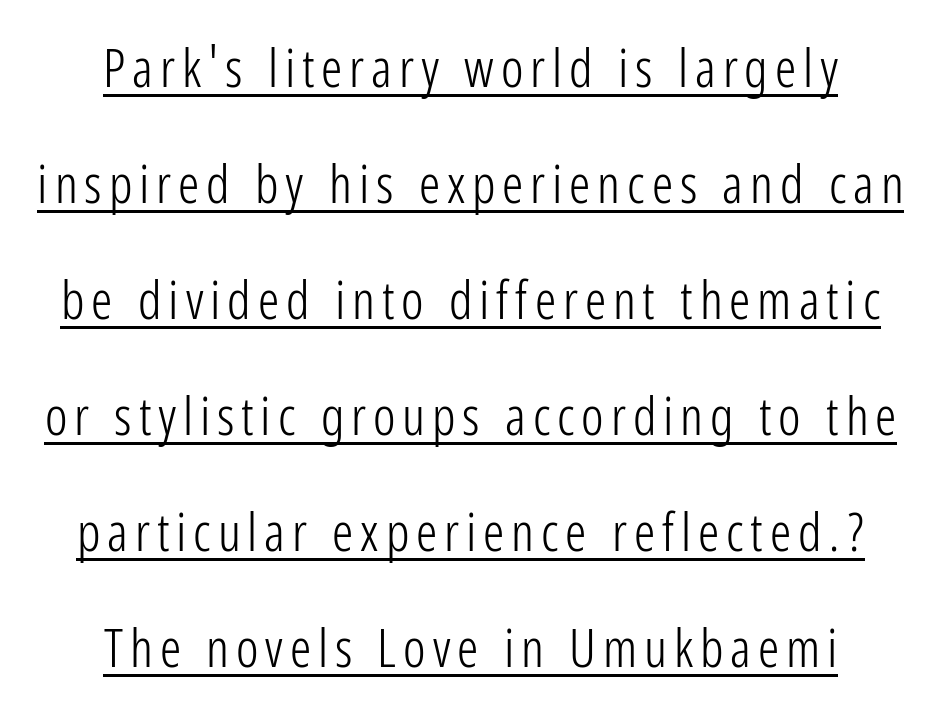
Q: Is the text bold? A: No.
Q: Is the text italic (slanted)? A: No, it is upright.
Q: Is the typeface a serif or a sans-serif typeface? A: Sans-serif.
Q: Is the text underlined? A: Yes.
Q: How is the paragraph aligned? A: Centered.
Q: Is the spacing between lines tight, normal or loose? A: Loose.
Q: Width (condensed, normal, or wide)? A: Condensed.
Q: Stroke contrast? A: Low.
Q: x-height? A: Medium.
Q: Monospaced? A: No.
